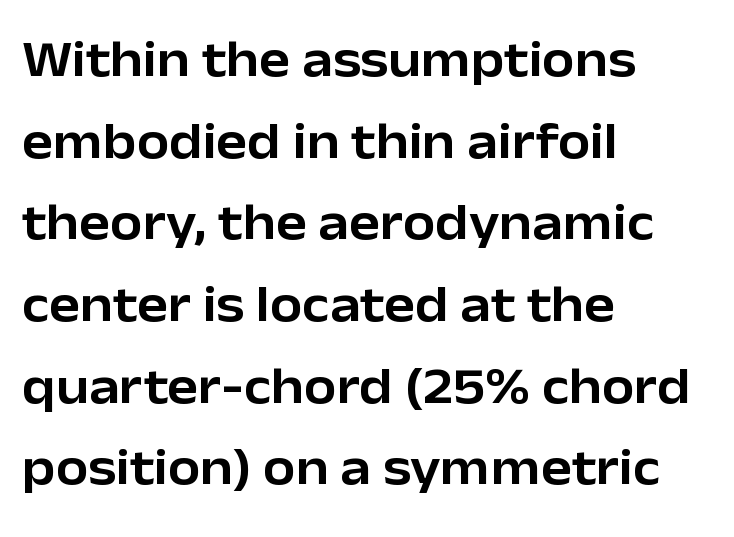
The image shows 52 px sans-serif type, upright; set left-aligned, normal line spacing (1.57x), normal letter spacing, not underlined; low stroke contrast and a medium x-height.
